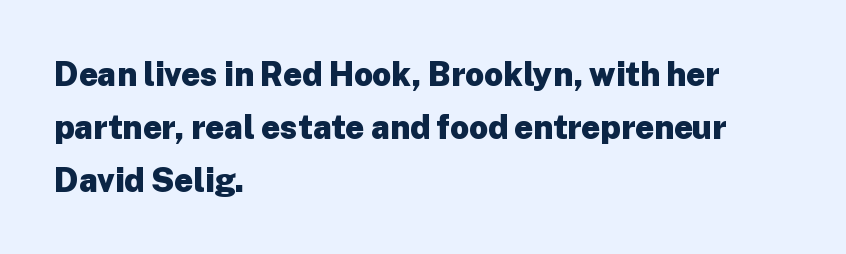
Q: Is the text bold? A: Yes.
Q: Is the text italic (slanted)? A: No, it is upright.
Q: Is the typeface a serif or a sans-serif typeface? A: Sans-serif.
Q: Is the text underlined? A: No.
Q: How is the paragraph aligned? A: Left-aligned.
Q: Is the spacing between letters normal or unusually wide? A: Normal.
Q: Is the spacing between lines tight, normal or loose? A: Normal.
Q: Width (condensed, normal, or wide)? A: Normal.
Q: Stroke contrast? A: Low.
Q: x-height? A: Medium.
Q: Monospaced? A: No.
